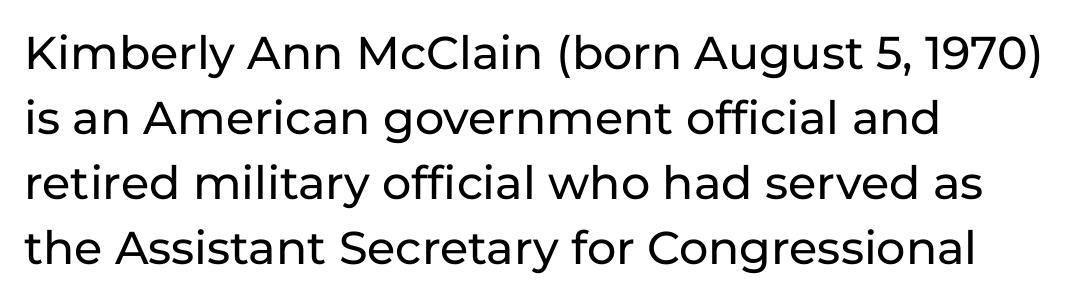
The image shows 46 px sans-serif type, upright; set left-aligned, normal line spacing (1.41x), normal letter spacing, not underlined; low stroke contrast and a medium x-height.
